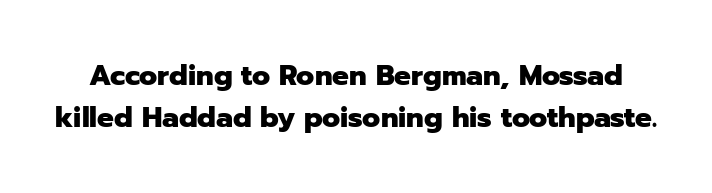
{"serif": "no", "italic": "no", "bold": "yes", "weight": "heavy", "width": "normal", "stroke_contrast": "low", "x_height": "medium", "monospaced": "no", "underline": "no", "line_spacing": "normal", "line_spacing_ratio": 1.5, "letter_spacing": "normal", "letter_spacing_em": 0.0, "glyph_px": 28}
